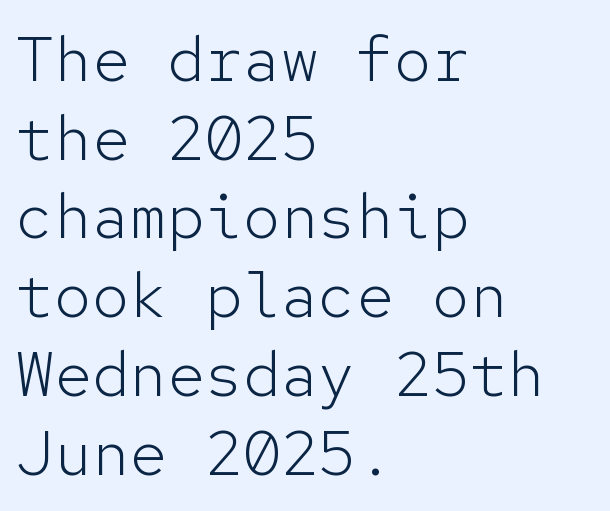
{"serif": "no", "italic": "no", "bold": "no", "weight": "light", "width": "normal", "stroke_contrast": "low", "x_height": "medium", "monospaced": "yes", "underline": "no", "align": "left", "line_spacing": "normal", "line_spacing_ratio": 1.25, "letter_spacing": "normal", "letter_spacing_em": 0.0, "glyph_px": 63}
